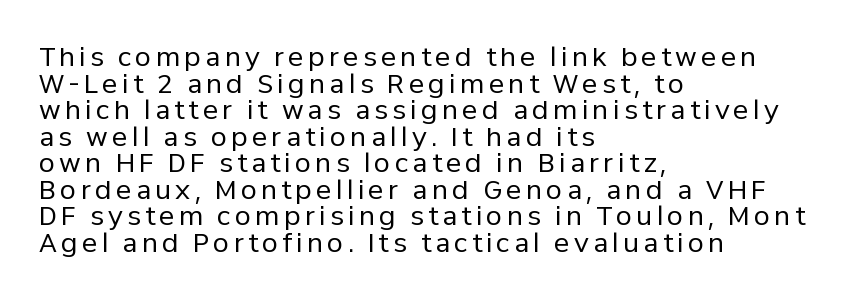
Q: Is the text bold? A: No.
Q: Is the text italic (slanted)? A: No, it is upright.
Q: Is the text underlined? A: No.
Q: How is the paragraph aligned? A: Left-aligned.
Q: Is the spacing between lines tight, normal or loose? A: Tight.
